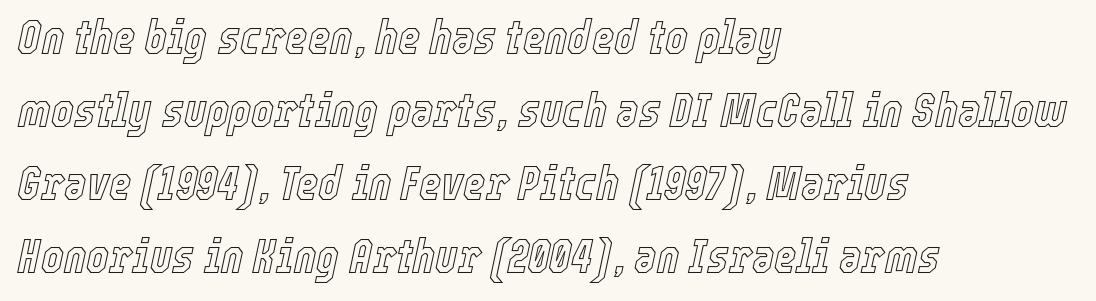
The space beneath each line is pristine and unruled. Does the copy run flush right? No — it runs flush left. The face used here has a pronounced slope to its letters. Quick note: interline space is typical. Think of a printed novel: that variable character pitch is what you see here. Inter-character spacing is left at the font's built-in metrics.
